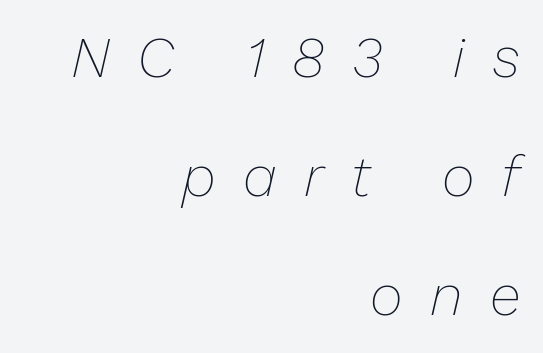
Weight class: somewhere from thin through regular. The letterforms stand isolated, each surrounded by extra space. The rendering uses natural spacing where letterforms have individual widths. The designer dialed line spacing up above the default. Every row of glyphs terminates at an identical x-position on the right.
